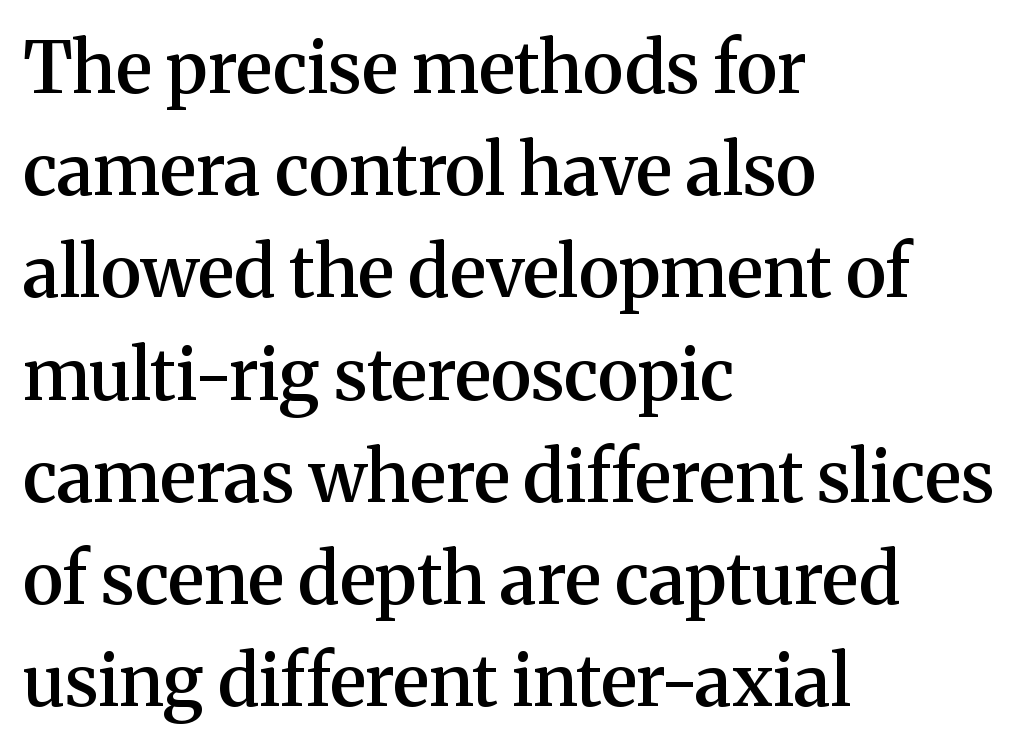
{"serif": "yes", "italic": "no", "bold": "semi", "weight": "semibold", "width": "normal", "stroke_contrast": "medium", "x_height": "medium", "monospaced": "no", "underline": "no", "align": "left", "line_spacing": "normal", "line_spacing_ratio": 1.44, "letter_spacing": "normal", "letter_spacing_em": 0.0, "glyph_px": 71}
